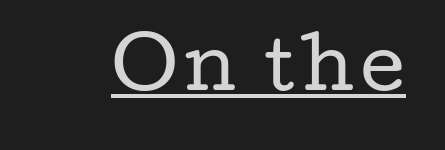
The characters display serif detailing at their extremities. Nope, not italic — everything's standing straight. This sample carries an underscore along the baseline area. No extra ink here — the face is not bold. Note the varied advance widths — an 'i' is clearly narrower than an 'm'.
